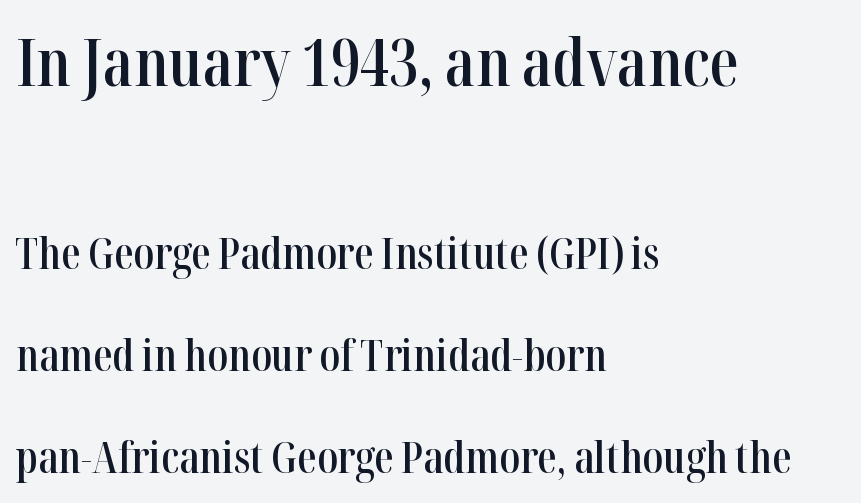
Q: Is the text bold? A: Semi-bold.
Q: Is the text italic (slanted)? A: No, it is upright.
Q: Is the typeface a serif or a sans-serif typeface? A: Serif.
Q: Is the text underlined? A: No.
Q: How is the paragraph aligned? A: Left-aligned.
Q: Is the spacing between letters normal or unusually wide? A: Normal.
Q: Is the spacing between lines tight, normal or loose? A: Loose.
Q: Which block of text is set in a larger size, the first (top) or the second (bottom)? A: The first (top) one.
Q: Width (condensed, normal, or wide)? A: Condensed.
Q: Stroke contrast? A: High.
Q: x-height? A: Medium.
Q: Monospaced? A: No.
